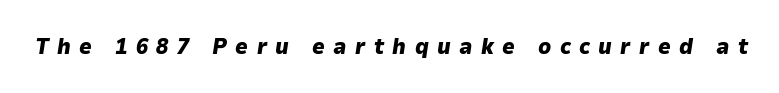
Q: Is the text bold? A: Yes.
Q: Is the text italic (slanted)? A: Yes, it leans right by about 9 degrees.
Q: Is the text underlined? A: No.
Q: Is the spacing between letters normal or unusually wide? A: Unusually wide.
